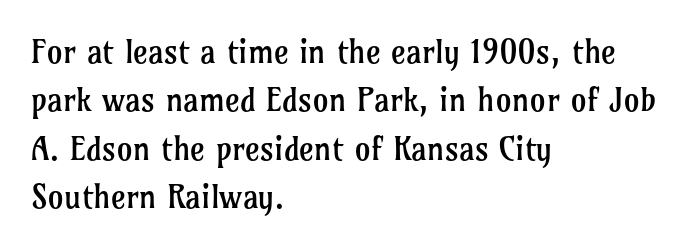
{"serif": "yes", "italic": "no", "bold": "no", "weight": "regular", "width": "normal", "stroke_contrast": "low", "x_height": "medium", "monospaced": "no", "underline": "no", "align": "left", "line_spacing": "normal", "line_spacing_ratio": 1.51, "letter_spacing": "normal", "letter_spacing_em": 0.0, "glyph_px": 32}
